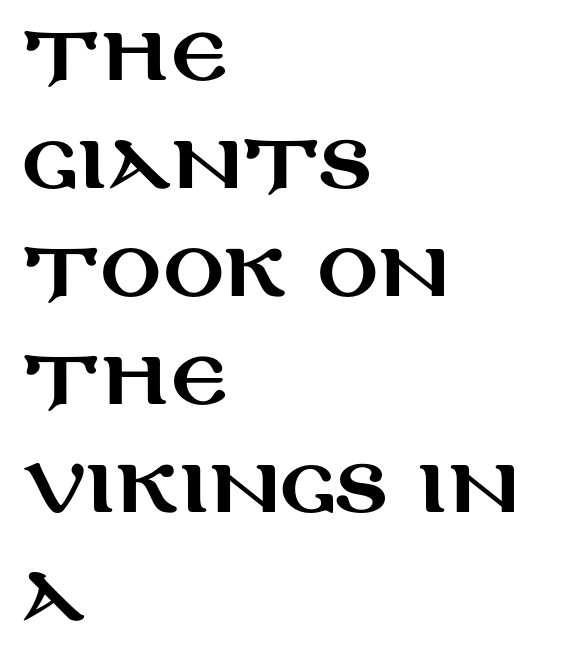
Q: Is the text italic (slanted)? A: No, it is upright.
Q: Is the typeface a serif or a sans-serif typeface? A: Sans-serif.
Q: Is the text underlined? A: No.
Q: How is the paragraph aligned? A: Left-aligned.
Q: Is the spacing between letters normal or unusually wide? A: Normal.
Q: Is the spacing between lines tight, normal or loose? A: Normal.
Q: Width (condensed, normal, or wide)? A: Wide.
Q: Stroke contrast? A: Medium.
Q: x-height? A: Large.
Q: Monospaced? A: No.
